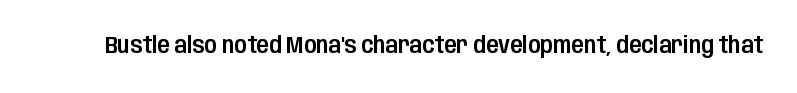
{"italic": "no", "underline": "no", "letter_spacing": "normal", "letter_spacing_em": 0.0, "glyph_px": 23}
